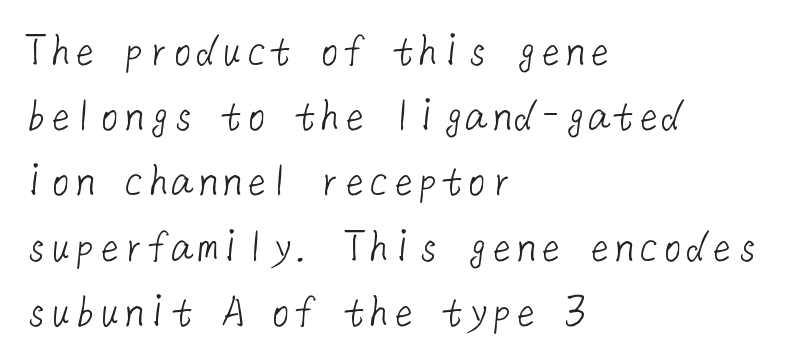
{"serif": "no", "bold": "no", "weight": "light", "width": "normal", "stroke_contrast": "low", "x_height": "medium", "underline": "no", "align": "left", "line_spacing": "normal", "line_spacing_ratio": 1.33, "letter_spacing": "normal", "letter_spacing_em": 0.0, "glyph_px": 49}
